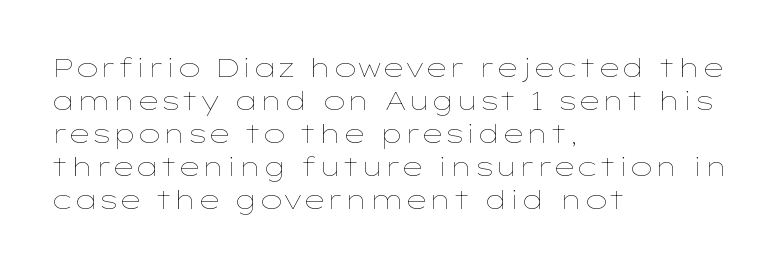
Q: Is the text bold? A: No.
Q: Is the text italic (slanted)? A: No, it is upright.
Q: Is the text underlined? A: No.
Q: How is the paragraph aligned? A: Left-aligned.
Q: Is the spacing between letters normal or unusually wide? A: Normal.
Q: Is the spacing between lines tight, normal or loose? A: Normal.
